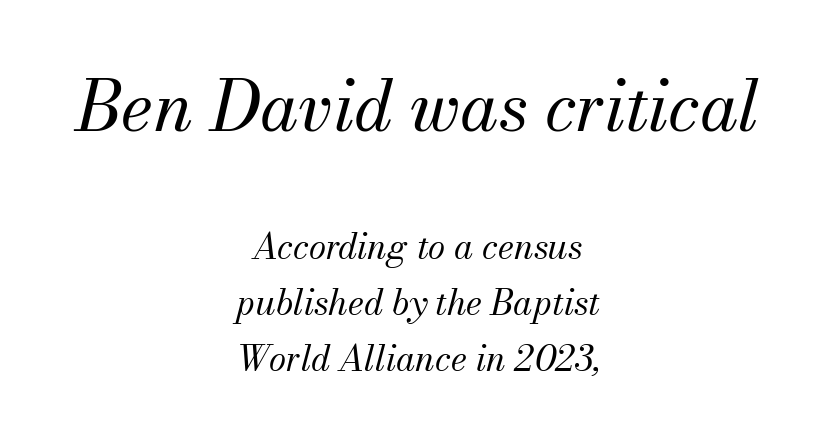
This is not heavy type; no bold has been used. A typesetter would mark this as italic. Size contrast runs from large at the top to small at the bottom. In terms of leading, this rendering sits right in the middle. How are the letters spaced? Ordinarily, with no added tracking.
